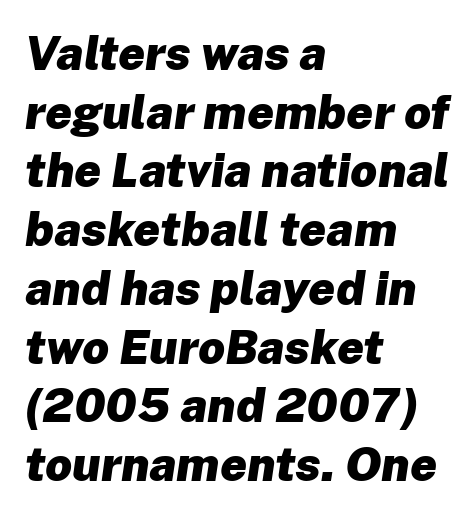
Spacing verdict: proportional, widths tailored to each character. The passage is arranged the way most books set body copy — flush left. The rows are spaced the way most documents space them. Stroke thickness is high; the sample reads as a true bold. A bare baseline throughout the passage.
